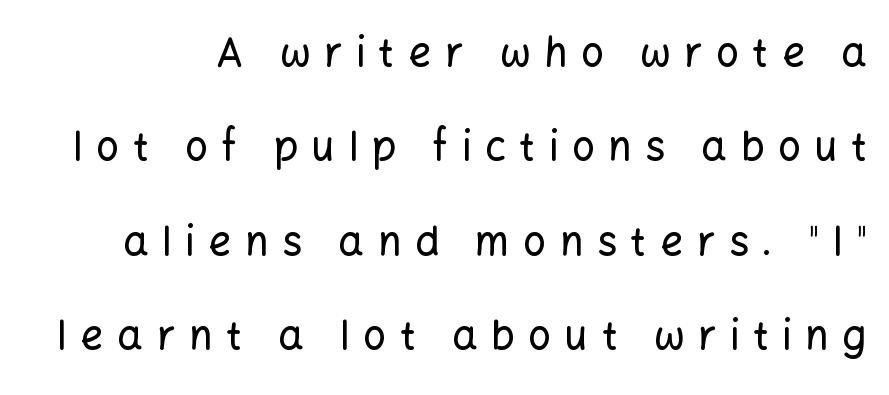
Examine the stroke ends and you'll find no serifs. These lines were composed using upright roman letters. These lines have a slow, spaced-out rhythm from letter to letter. Anything drawn beneath the words? Only blank space. Rows of type keep a wide berth in the vertical direction.
